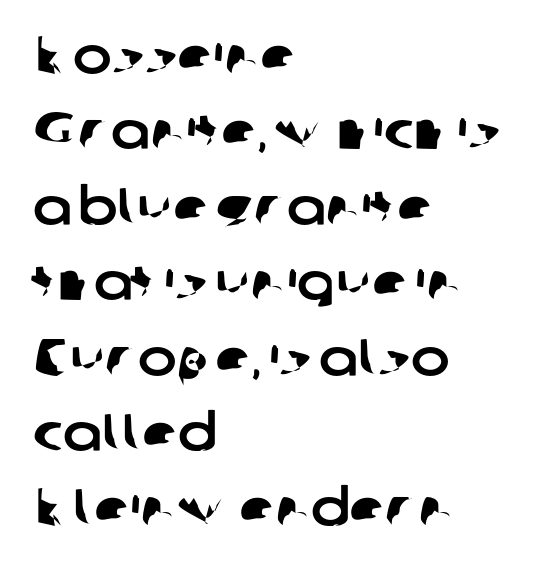
The image shows 52 px sans-serif type; set left-aligned, normal line spacing (1.45x), normal letter spacing, not underlined; low stroke contrast and a medium x-height.
